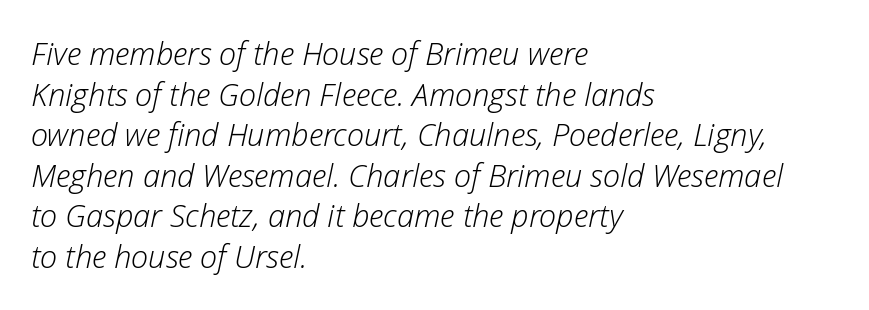
{"italic": "yes", "lean": "right", "slant_degrees": 12, "bold": "no", "weight": "light", "width": "normal", "stroke_contrast": "low", "x_height": "medium", "monospaced": "no", "underline": "no", "align": "left", "line_spacing": "normal", "line_spacing_ratio": 1.31, "letter_spacing": "normal", "letter_spacing_em": 0.0, "glyph_px": 31}
